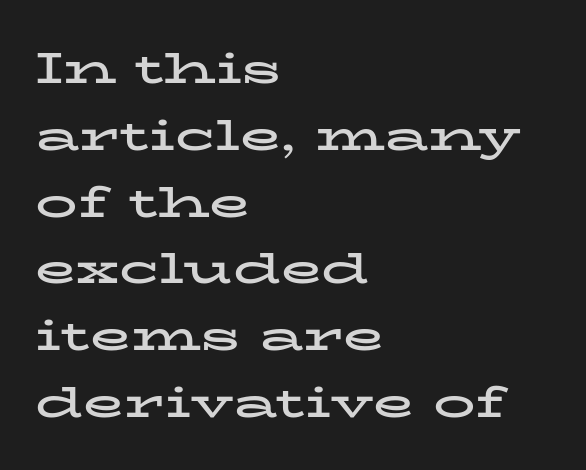
Here the designer chose a conventional face with non-uniform glyph widths. Interline gaps are of average width in this sample. The glyphs are unaccompanied by any horizontal stroke below them. Vertical strokes here are truly vertical. Strong, thick strokes mark this as bold type.
